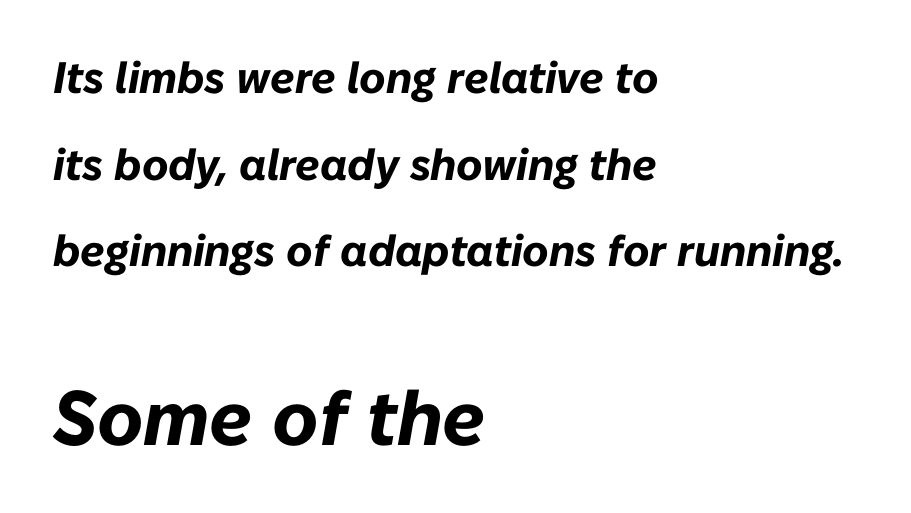
Q: Is the text bold? A: Yes.
Q: Is the text italic (slanted)? A: Yes, it leans right by about 10 degrees.
Q: Is the text underlined? A: No.
Q: How is the paragraph aligned? A: Left-aligned.
Q: Is the spacing between letters normal or unusually wide? A: Normal.
Q: Is the spacing between lines tight, normal or loose? A: Loose.
Q: Which block of text is set in a larger size, the first (top) or the second (bottom)? A: The second (bottom) one.
Q: Width (condensed, normal, or wide)? A: Normal.
Q: Stroke contrast? A: Low.
Q: x-height? A: Medium.
Q: Monospaced? A: No.
